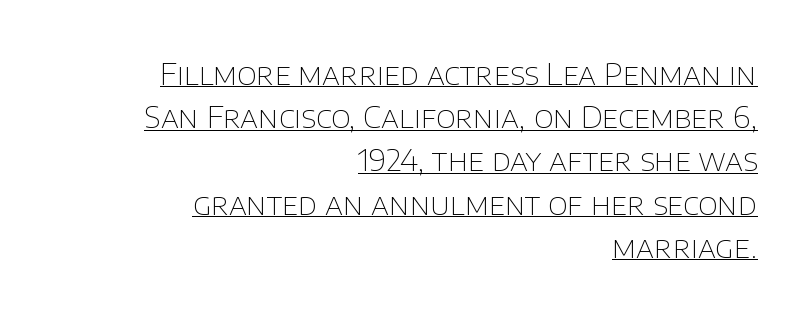
Q: Is the text bold? A: No.
Q: Is the text italic (slanted)? A: No, it is upright.
Q: Is the typeface a serif or a sans-serif typeface? A: Sans-serif.
Q: Is the text underlined? A: Yes.
Q: How is the paragraph aligned? A: Right-aligned.
Q: Is the spacing between letters normal or unusually wide? A: Normal.
Q: Is the spacing between lines tight, normal or loose? A: Normal.
Q: Width (condensed, normal, or wide)? A: Normal.
Q: Stroke contrast? A: Low.
Q: x-height? A: Large.
Q: Monospaced? A: No.
